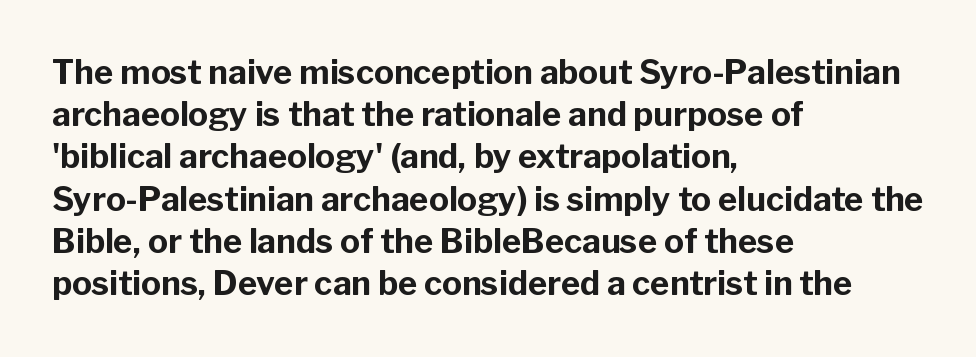
{"serif": "no", "italic": "no", "bold": "yes", "weight": "bold", "width": "normal", "stroke_contrast": "low", "x_height": "medium", "monospaced": "no", "underline": "no", "align": "left", "line_spacing": "normal", "line_spacing_ratio": 1.28, "letter_spacing": "normal", "letter_spacing_em": 0.0, "glyph_px": 33}
